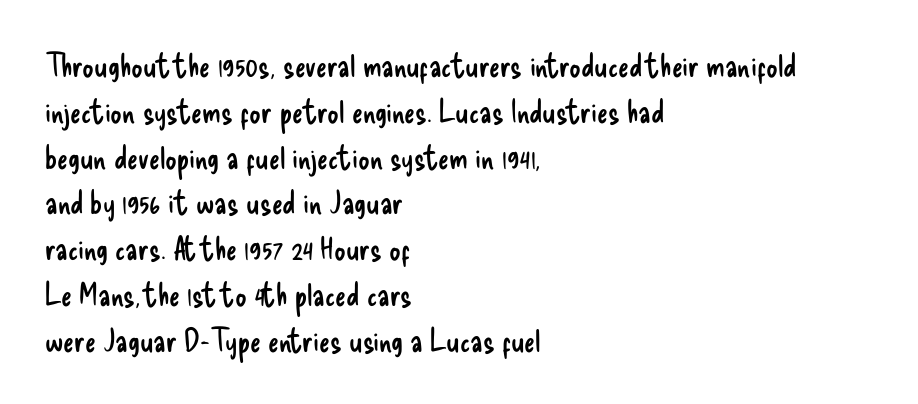
{"serif": "no", "italic": "no", "bold": "no", "weight": "regular", "width": "condensed", "stroke_contrast": "low", "x_height": "small", "monospaced": "no", "underline": "no", "align": "left", "line_spacing": "normal", "line_spacing_ratio": 1.43, "letter_spacing": "normal", "letter_spacing_em": 0.0, "glyph_px": 32}
